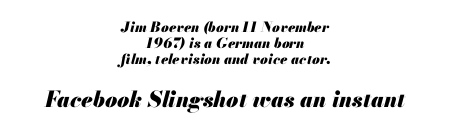
Q: Is the text bold? A: Yes.
Q: Is the text italic (slanted)? A: Yes, it leans right by about 13 degrees.
Q: Is the text underlined? A: No.
Q: How is the paragraph aligned? A: Centered.
Q: Is the spacing between letters normal or unusually wide? A: Normal.
Q: Is the spacing between lines tight, normal or loose? A: Tight.
Q: Which block of text is set in a larger size, the first (top) or the second (bottom)? A: The second (bottom) one.
